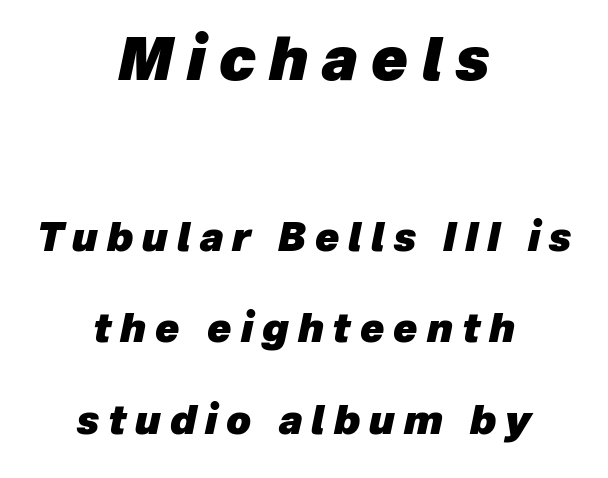
The image shows 59 px heavy type, italic (leaning right); set centered, loose line spacing (2.35x), unusually wide letter spacing (+0.23 em), not underlined; the first (top) block is 1.51x larger; low stroke contrast and a medium x-height.
